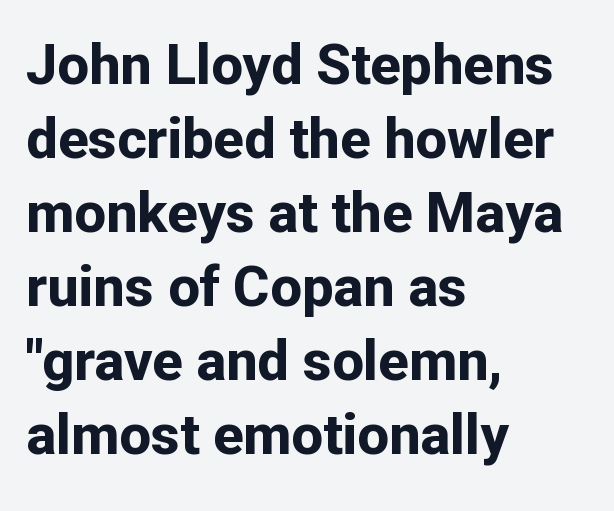
A typesetter would call this proportional, since set widths differ per character. The letters stand straight up with perfectly vertical stems. Type style note: lacks serifs. Just letters on the line, the space beneath them empty.
